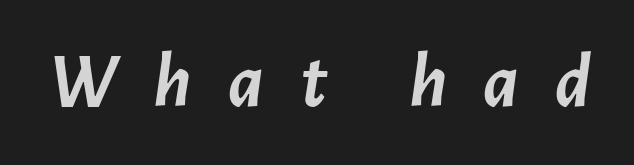
These lines carry a lot of weight — the face is fully bold. Each word looks stretched out because of the extra space between its letters. If you drew a line through each stem, it would be angled. Lines of text with bare space underneath.
